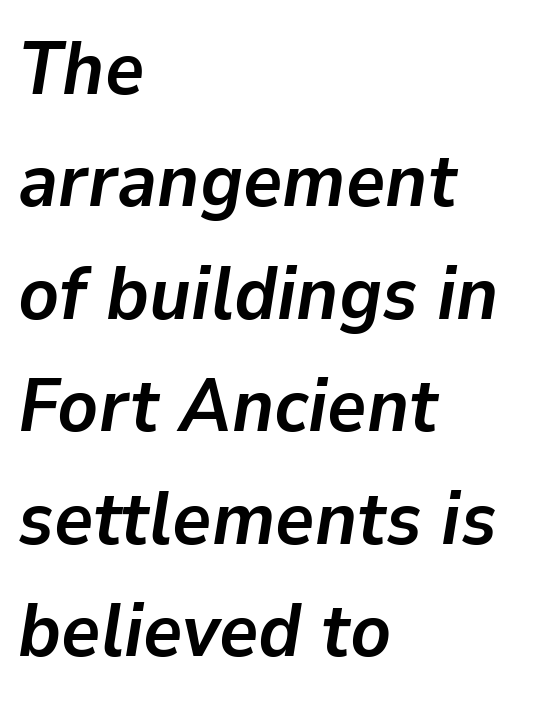
I'd describe the lettering as bold — thick and assertive. The gap between lines stays unmarked. What's the leading like? Ordinary, nothing unusual. Each letter keeps its own natural width here, so spacing adapts to shape.
